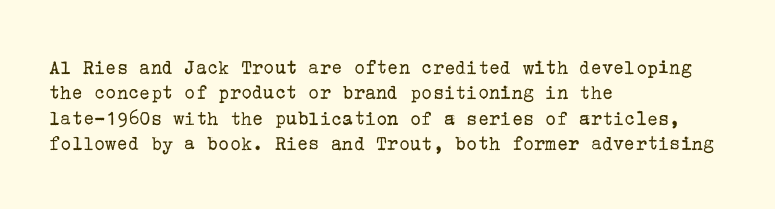
Q: Is the text bold? A: No.
Q: Is the text italic (slanted)? A: No, it is upright.
Q: Is the text underlined? A: No.
Q: How is the paragraph aligned? A: Left-aligned.
Q: Is the spacing between letters normal or unusually wide? A: Normal.
